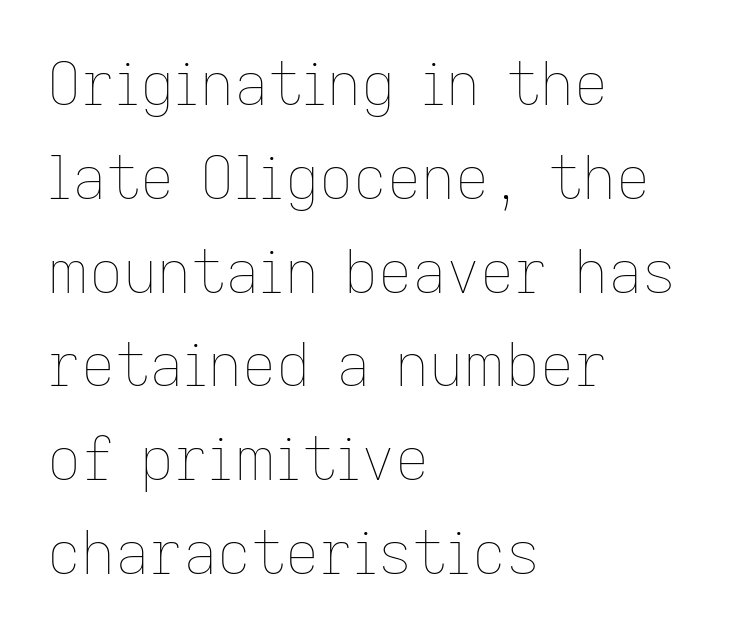
Short and long lines alike share a common starting point at left. Looks like regular typesetting: each glyph gets only the width it needs. Just letters on the line, the space beneath them empty. What stands out about the letter spacing? Nothing — it is the standard amount. This sample keeps an unexceptional amount of space between lines.
